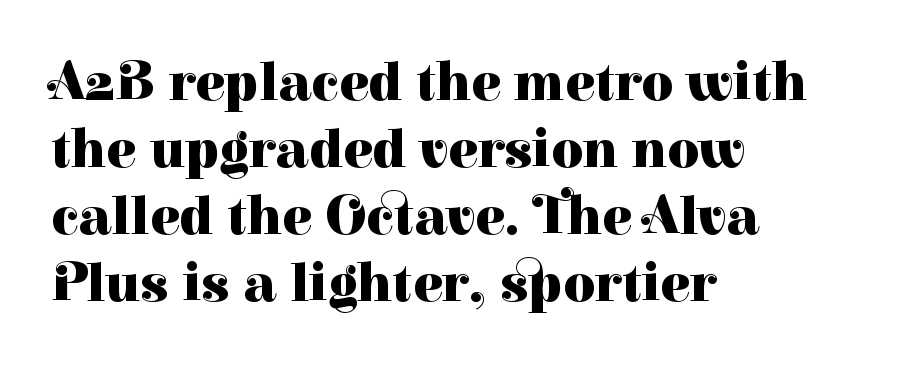
The image shows 55 px heavy serif type, upright; set left-aligned, line spacing 1.22x, normal letter spacing, not underlined; high stroke contrast and a medium x-height.
